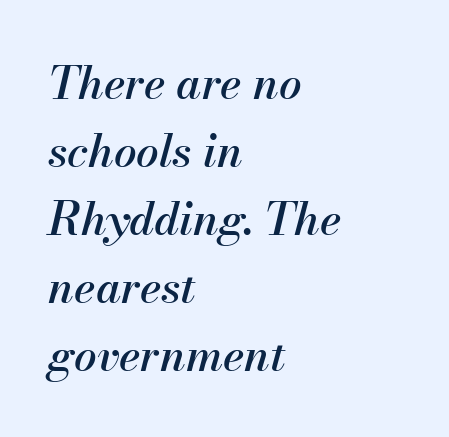
Q: Is the text italic (slanted)? A: Yes, it leans right by about 13 degrees.
Q: Is the text underlined? A: No.
Q: How is the paragraph aligned? A: Left-aligned.
Q: Is the spacing between letters normal or unusually wide? A: Normal.
Q: Is the spacing between lines tight, normal or loose? A: Normal.
Q: Width (condensed, normal, or wide)? A: Normal.
Q: Stroke contrast? A: Medium.
Q: x-height? A: Small.
Q: Monospaced? A: No.
